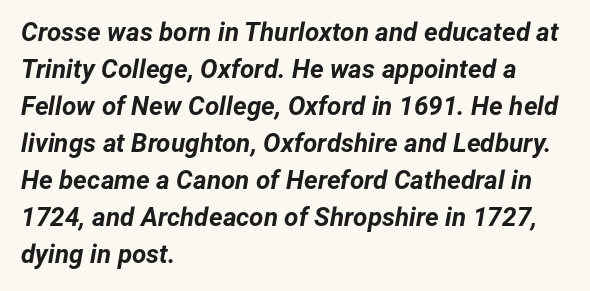
The image shows 26 px bold type, italic (leaning right); set left-aligned, normal line spacing (1.42x), normal letter spacing, not underlined.
